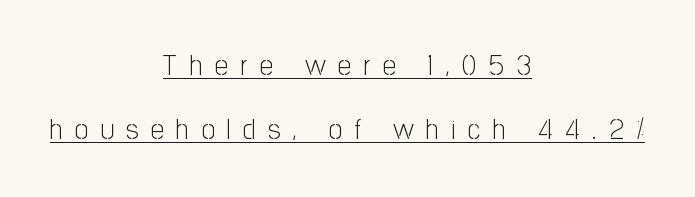
You could fit nearly another row in the gap between these rows. Typeset on center — no edge is straight. This sample has the flowing, uneven cadence of proportional lettering. Stroke thickness stays within the range of a standard reading face or lighter. Glance below the letters and you will spot a drawn line. Notice how the stems are strictly vertical — no italics here.
